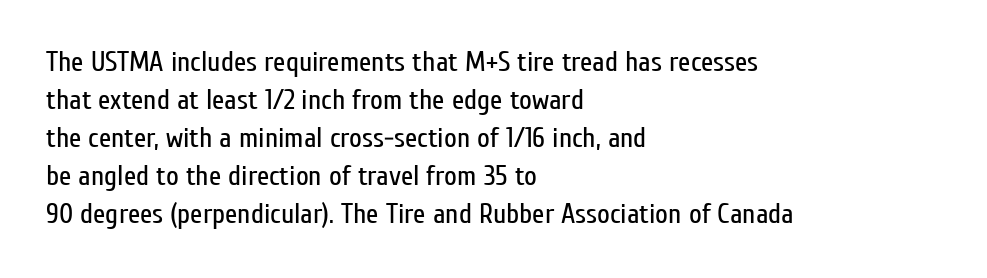
The image shows 28 px regular-weight, condensed sans-serif type, upright; set left-aligned, normal line spacing (1.36x), normal letter spacing, not underlined; low stroke contrast and a medium x-height.
